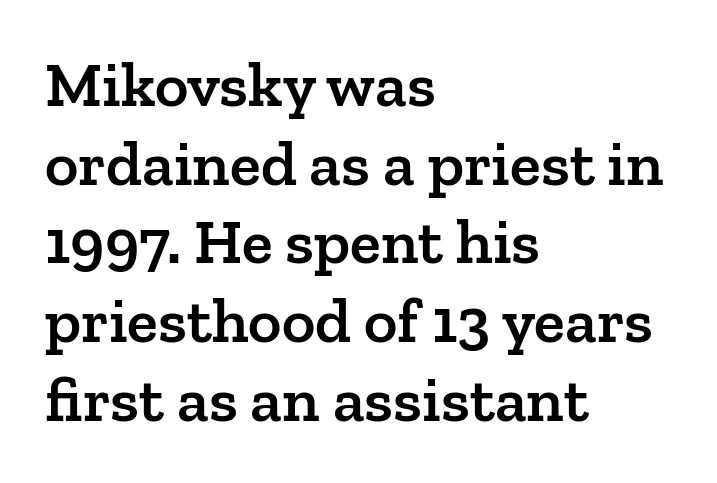
Only glyphs here, with clear space below each row. Examine the stroke ends and you'll spot serifs. The glyphs have the mass of a demibold cut, below bold. Character widths vary here, with narrow letters taking less room than wide ones. The passage is arranged the way most books set body copy — flush left.
